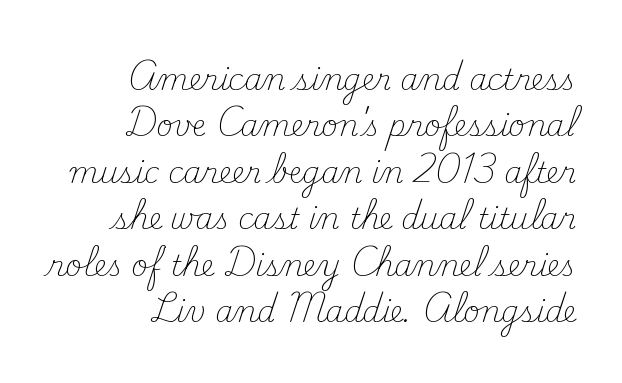
{"serif": "yes", "bold": "no", "weight": "light", "width": "normal", "stroke_contrast": "medium", "x_height": "small", "monospaced": "no", "underline": "no", "align": "right", "line_spacing": "normal", "line_spacing_ratio": 1.6, "letter_spacing": "normal", "letter_spacing_em": 0.0, "glyph_px": 29}
